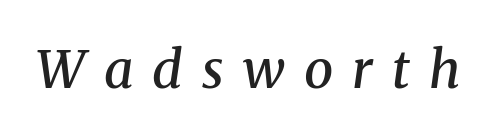
The image shows 52 px semibold serif type, italic (leaning right); set unusually wide letter spacing (+0.37 em), not underlined; medium stroke contrast and a medium x-height.
